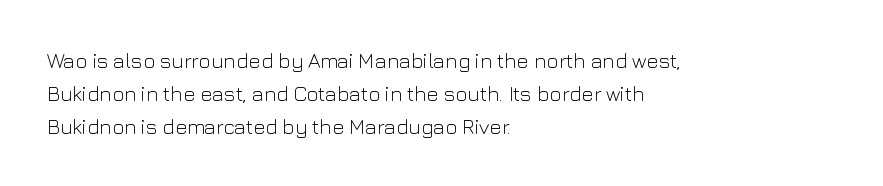
{"italic": "no", "bold": "no", "underline": "no", "align": "left", "line_spacing": "normal", "line_spacing_ratio": 1.57, "letter_spacing": "normal", "letter_spacing_em": 0.0, "glyph_px": 21}
